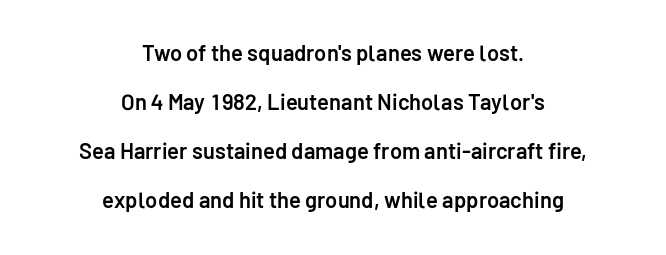
Q: Is the text bold? A: Semi-bold.
Q: Is the text italic (slanted)? A: No, it is upright.
Q: Is the text underlined? A: No.
Q: How is the paragraph aligned? A: Centered.
Q: Is the spacing between letters normal or unusually wide? A: Normal.
Q: Is the spacing between lines tight, normal or loose? A: Loose.
